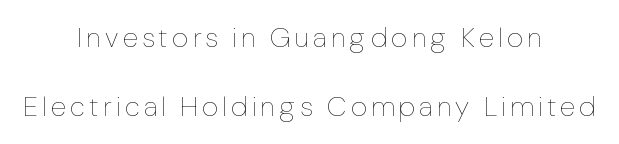
Q: Is the text bold? A: No.
Q: Is the text italic (slanted)? A: No, it is upright.
Q: Is the text underlined? A: No.
Q: How is the paragraph aligned? A: Centered.
Q: Is the spacing between lines tight, normal or loose? A: Loose.
Q: Width (condensed, normal, or wide)? A: Normal.
Q: Stroke contrast? A: Low.
Q: x-height? A: Medium.
Q: Monospaced? A: No.
